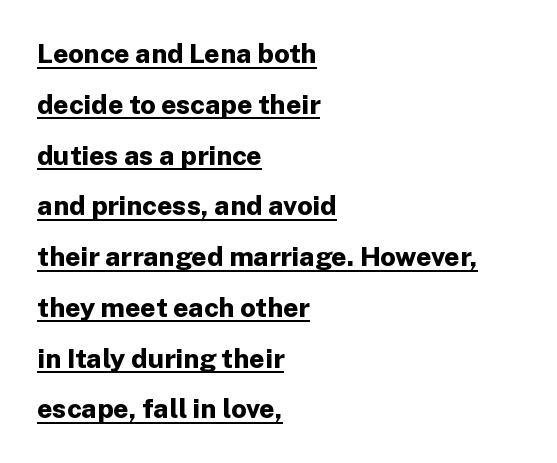
{"italic": "no", "bold": "yes", "underline": "yes", "align": "left", "line_spacing_ratio": 1.88, "letter_spacing": "normal", "letter_spacing_em": 0.0, "glyph_px": 27}
